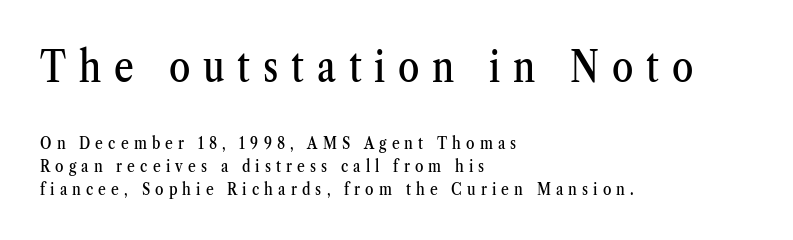
Q: Is the text italic (slanted)? A: No, it is upright.
Q: Is the typeface a serif or a sans-serif typeface? A: Serif.
Q: Is the text underlined? A: No.
Q: How is the paragraph aligned? A: Left-aligned.
Q: Is the spacing between letters normal or unusually wide? A: Unusually wide.
Q: Is the spacing between lines tight, normal or loose? A: Normal.
Q: Which block of text is set in a larger size, the first (top) or the second (bottom)? A: The first (top) one.
Q: Width (condensed, normal, or wide)? A: Condensed.
Q: Stroke contrast? A: Medium.
Q: x-height? A: Medium.
Q: Monospaced? A: No.
